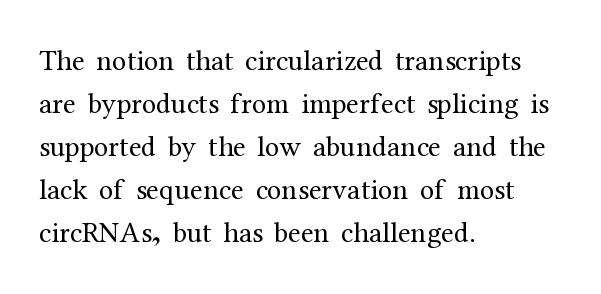
Tracking here is standard; glyphs follow each other at the usual distance. Italic: no, the glyphs are upright roman. Vertically, the passage feels balanced, rows spaced as you'd expect. The passage shown is not underscored anywhere. Unlike a clean sans, this face finishes its strokes with serifs. Proportional: the letters do not fall into vertical columns.
